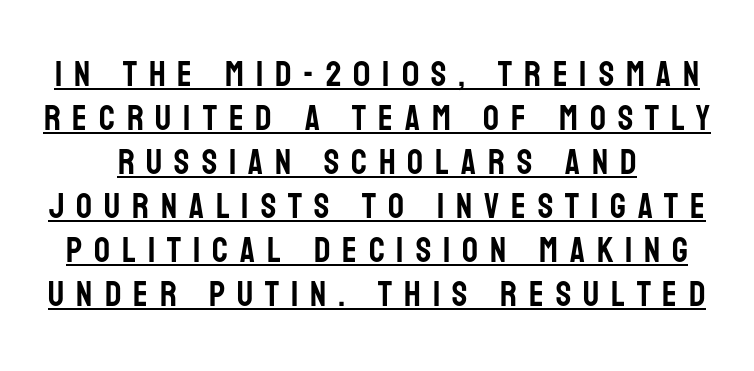
Q: Is the text italic (slanted)? A: No, it is upright.
Q: Is the typeface a serif or a sans-serif typeface? A: Sans-serif.
Q: Is the text underlined? A: Yes.
Q: Is the spacing between letters normal or unusually wide? A: Unusually wide.
Q: Is the spacing between lines tight, normal or loose? A: Normal.
Q: Width (condensed, normal, or wide)? A: Condensed.
Q: Stroke contrast? A: Low.
Q: x-height? A: Large.
Q: Monospaced? A: No.
